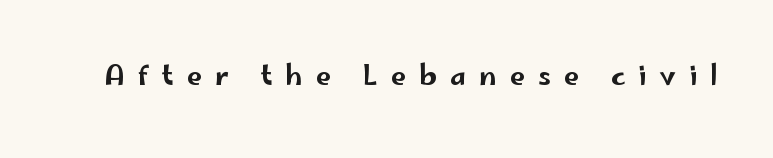
Short note: letters widely spaced. Bare-footed words on every line. Characters remain perfectly vertical along every line.
